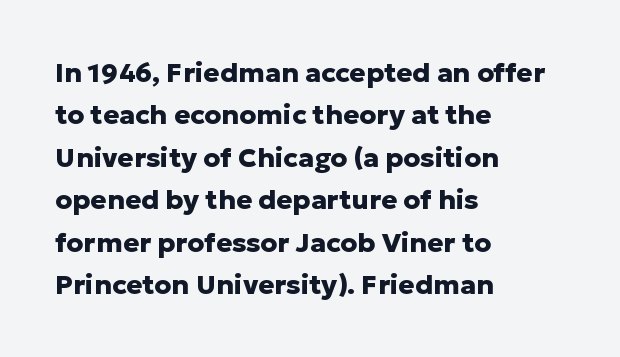
The axis of the letterforms is exactly vertical. The passage is arranged the way most books set body copy — flush left. Beneath every word, the page is bare. Summary of weight: heavy, a full bold. In terms of leading, this rendering sits right in the middle.
